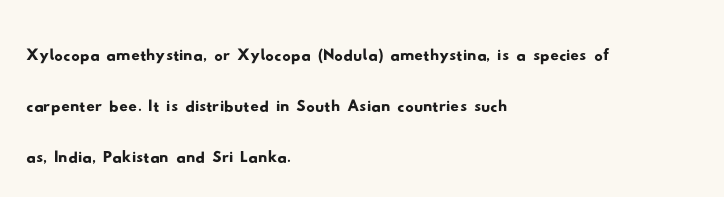
In terms of letterform style, serifs are entirely absent. Casual observation: everything's shoved over to the left. This sample has the flowing, uneven cadence of proportional lettering. The face used here is rendered with its standard letterfit. Has an underline been added? It has not.
